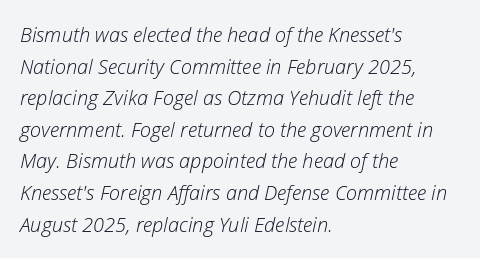
The image shows 20 px text type, italic (leaning right); set left-aligned, normal line spacing (1.58x), normal letter spacing, not underlined.
